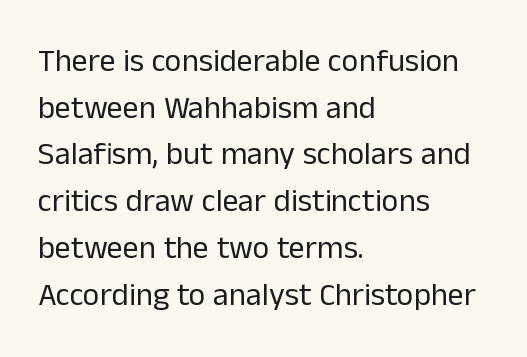
The image shows 32 px regular-weight sans-serif type, upright; set left-aligned, normal line spacing (1.46x), normal letter spacing, not underlined; low stroke contrast and a medium x-height.
